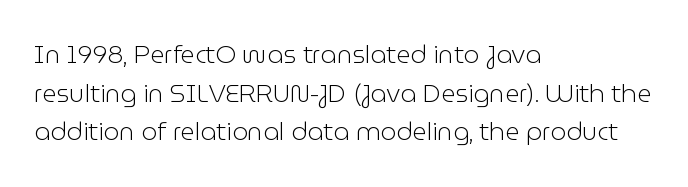
{"italic": "no", "bold": "no", "underline": "no", "align": "left", "line_spacing": "normal", "line_spacing_ratio": 1.55, "letter_spacing": "normal", "letter_spacing_em": 0.0, "glyph_px": 25}
